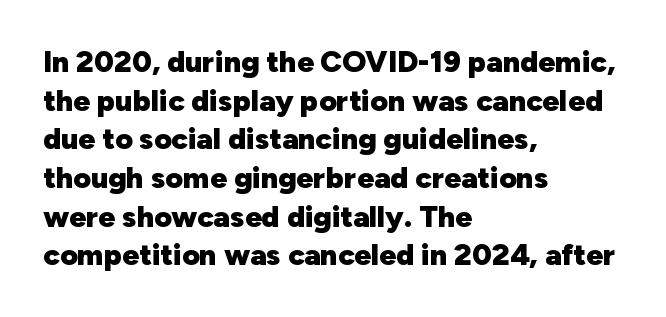
Q: Is the text bold? A: Yes.
Q: Is the text italic (slanted)? A: No, it is upright.
Q: Is the typeface a serif or a sans-serif typeface? A: Sans-serif.
Q: Is the text underlined? A: No.
Q: How is the paragraph aligned? A: Left-aligned.
Q: Is the spacing between letters normal or unusually wide? A: Normal.
Q: Is the spacing between lines tight, normal or loose? A: Normal.
Q: Width (condensed, normal, or wide)? A: Normal.
Q: Stroke contrast? A: Low.
Q: x-height? A: Medium.
Q: Monospaced? A: No.
